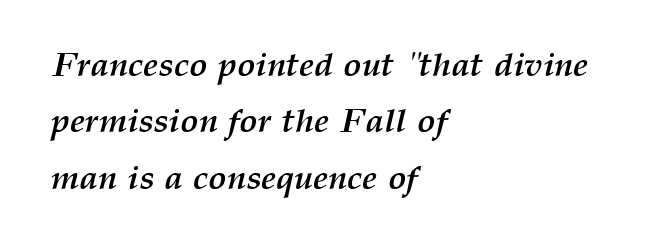
Q: Is the text bold? A: Yes.
Q: Is the text italic (slanted)? A: Yes, it leans right by about 12 degrees.
Q: Is the text underlined? A: No.
Q: How is the paragraph aligned? A: Left-aligned.
Q: Is the spacing between letters normal or unusually wide? A: Normal.
Q: Is the spacing between lines tight, normal or loose? A: Normal.
Q: Width (condensed, normal, or wide)? A: Normal.
Q: Stroke contrast? A: Medium.
Q: x-height? A: Medium.
Q: Monospaced? A: No.
